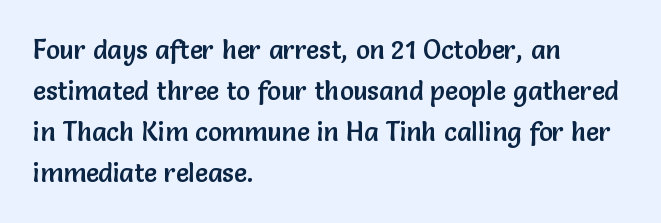
Descenders hang freely into open space. The font's upright variant was chosen for this text. Alignment: flush left. Leading: standard. The letterforms sit shoulder to shoulder at normal distance.
